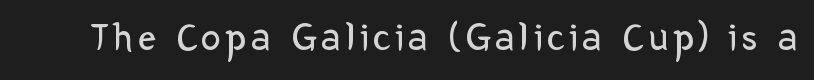
Does the type have serifs? No, each stem ends abruptly. Proportional: the letters do not fall into vertical columns. The space directly below the letters is spotless. The type sits square on the baseline with zero lean. Counters stay open thanks to moderate or lighter strokes.
